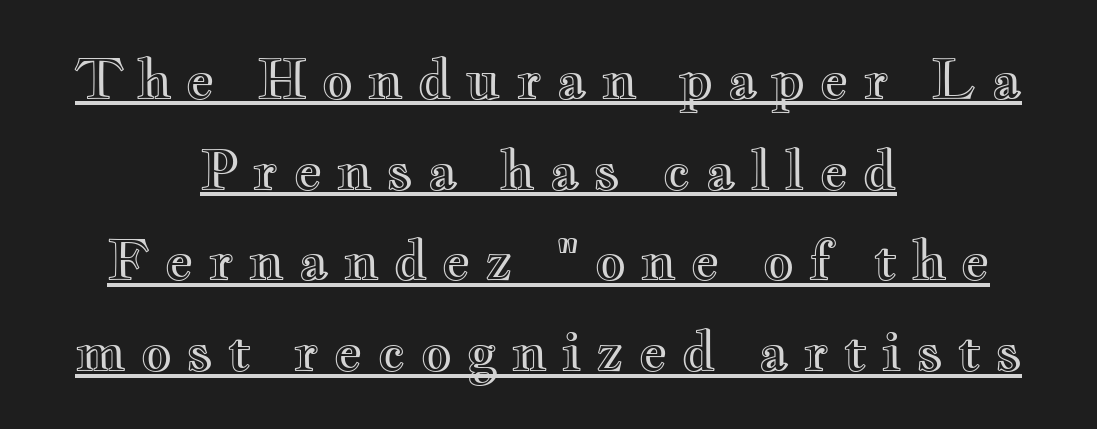
The image shows 55 px wide type, upright; set centered, normal line spacing (1.65x), unusually wide letter spacing (+0.25 em), underlined; a small x-height.
